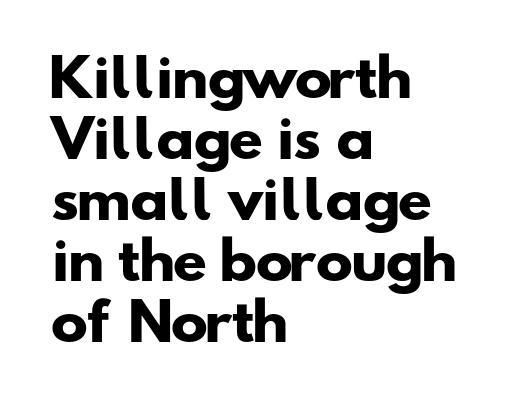
Q: Is the text bold? A: Yes.
Q: Is the typeface a serif or a sans-serif typeface? A: Sans-serif.
Q: Is the text underlined? A: No.
Q: How is the paragraph aligned? A: Left-aligned.
Q: Is the spacing between letters normal or unusually wide? A: Normal.
Q: Width (condensed, normal, or wide)? A: Wide.
Q: Stroke contrast? A: Low.
Q: x-height? A: Small.
Q: Monospaced? A: No.
